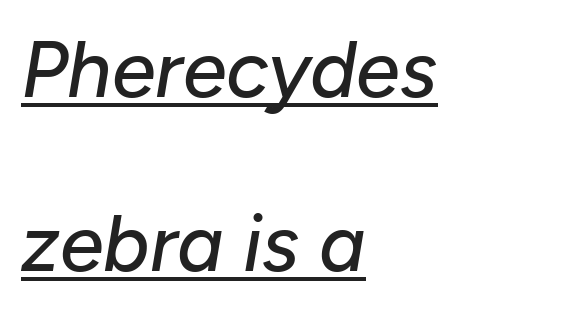
{"italic": "yes", "lean": "right", "slant_degrees": 10, "width": "normal", "stroke_contrast": "low", "x_height": "medium", "monospaced": "no", "underline": "yes", "align": "left", "line_spacing": "loose", "line_spacing_ratio": 2.2, "letter_spacing": "normal", "letter_spacing_em": 0.0, "glyph_px": 79}
